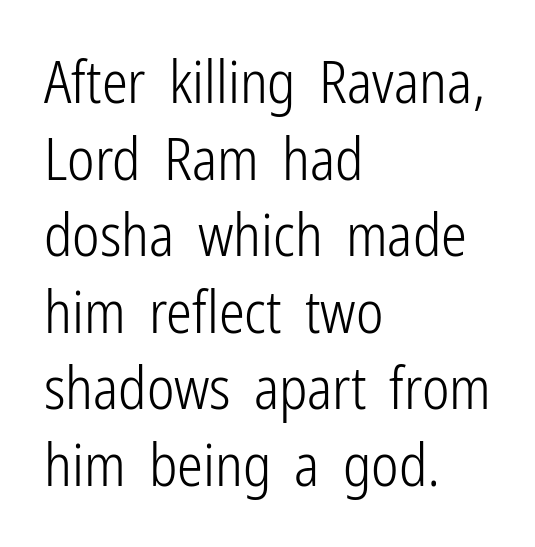
{"serif": "no", "italic": "no", "bold": "no", "weight": "light", "width": "condensed", "stroke_contrast": "low", "x_height": "medium", "monospaced": "no", "underline": "no", "align": "left", "line_spacing": "normal", "line_spacing_ratio": 1.32, "letter_spacing": "normal", "letter_spacing_em": 0.0, "glyph_px": 58}
